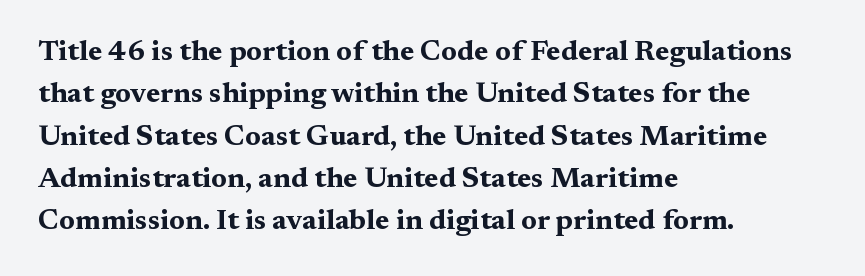
The image shows 29 px bold, wide serif type, upright; set left-aligned, normal line spacing (1.46x), normal letter spacing, not underlined; medium stroke contrast and a medium x-height.
